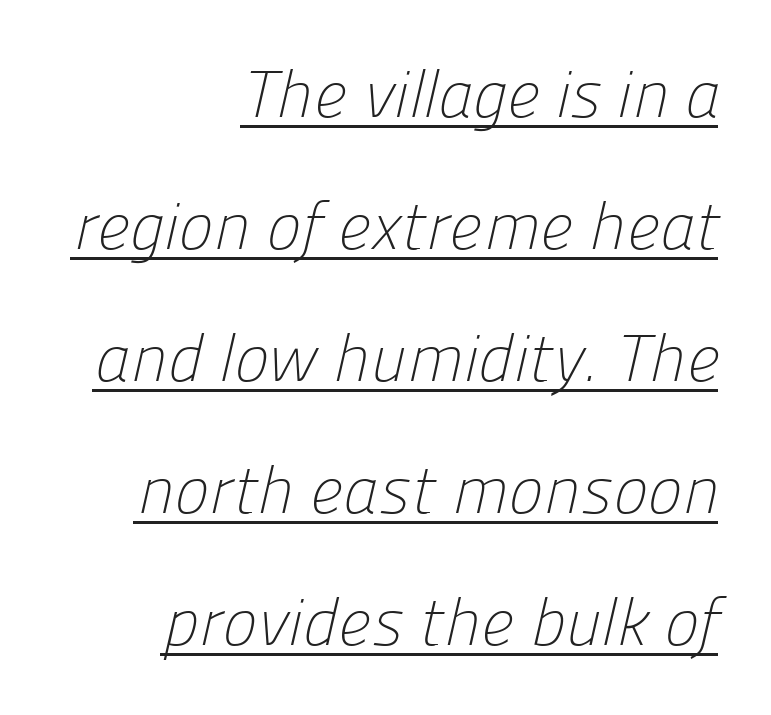
Spacing verdict: proportional, widths tailored to each character. Think standard paragraph weight, or any step lighter than that. The lines are quadded right. Here the glyphs are tracked normally, forming tight word shapes.
